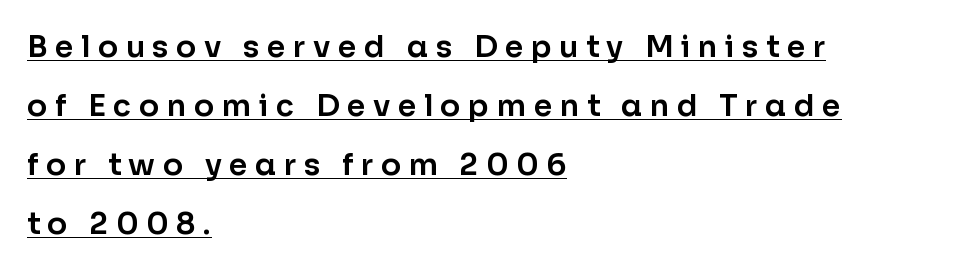
Q: Is the text italic (slanted)? A: No, it is upright.
Q: Is the typeface a serif or a sans-serif typeface? A: Sans-serif.
Q: Is the text underlined? A: Yes.
Q: How is the paragraph aligned? A: Left-aligned.
Q: Is the spacing between letters normal or unusually wide? A: Unusually wide.
Q: Is the spacing between lines tight, normal or loose? A: Loose.
Q: Width (condensed, normal, or wide)? A: Normal.
Q: Stroke contrast? A: Low.
Q: x-height? A: Medium.
Q: Monospaced? A: No.
